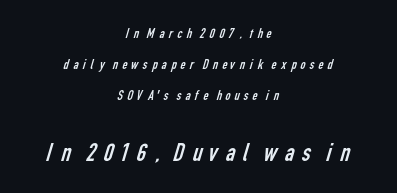
The image shows 26 px text type; set centered, loose line spacing (2.21x), not underlined; the second (bottom) block is 1.86x larger.
